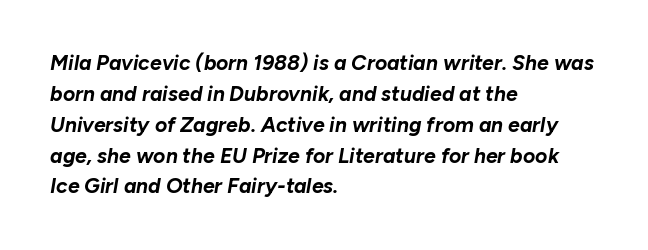
Q: Is the text bold? A: Yes.
Q: Is the text italic (slanted)? A: Yes, it leans right by about 10 degrees.
Q: Is the text underlined? A: No.
Q: How is the paragraph aligned? A: Left-aligned.
Q: Is the spacing between letters normal or unusually wide? A: Normal.
Q: Is the spacing between lines tight, normal or loose? A: Normal.
